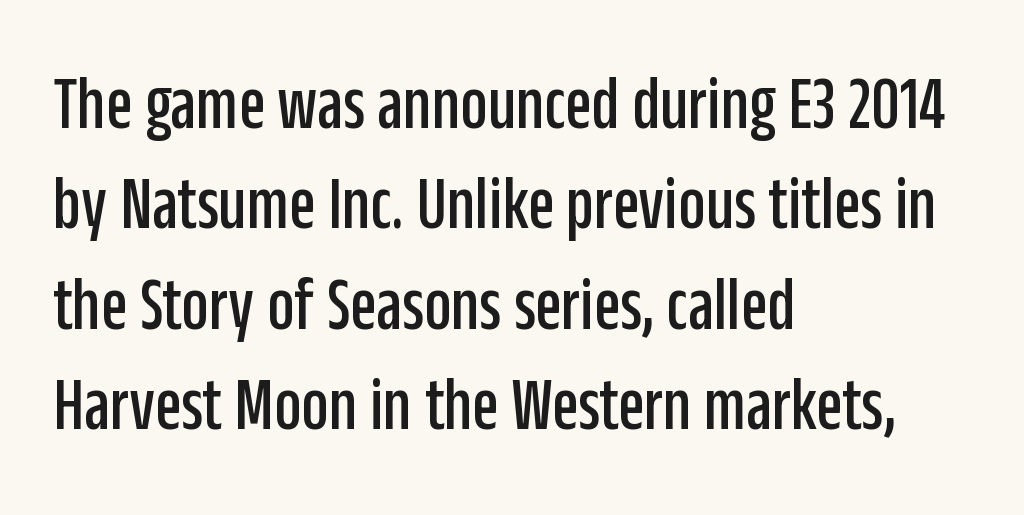
Q: Is the text italic (slanted)? A: No, it is upright.
Q: Is the typeface a serif or a sans-serif typeface? A: Sans-serif.
Q: Is the text underlined? A: No.
Q: How is the paragraph aligned? A: Left-aligned.
Q: Is the spacing between letters normal or unusually wide? A: Normal.
Q: Is the spacing between lines tight, normal or loose? A: Normal.
Q: Width (condensed, normal, or wide)? A: Condensed.
Q: Stroke contrast? A: Low.
Q: x-height? A: Large.
Q: Monospaced? A: No.
